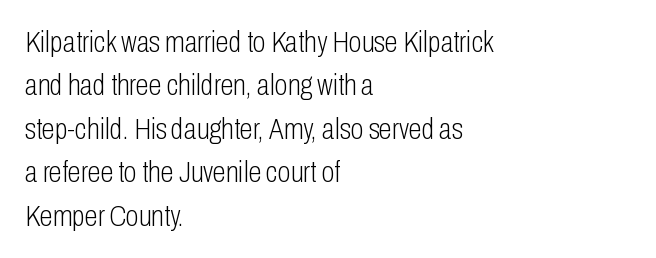
{"serif": "no", "italic": "no", "bold": "no", "weight": "light", "width": "condensed", "stroke_contrast": "low", "x_height": "medium", "monospaced": "no", "underline": "no", "align": "left", "line_spacing": "normal", "line_spacing_ratio": 1.45, "letter_spacing": "normal", "letter_spacing_em": 0.0, "glyph_px": 30}
